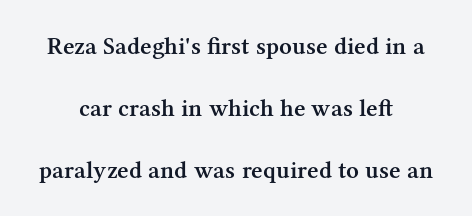
The image shows 25 px text type, upright; set centered, loose line spacing (2.48x), normal letter spacing, not underlined.
